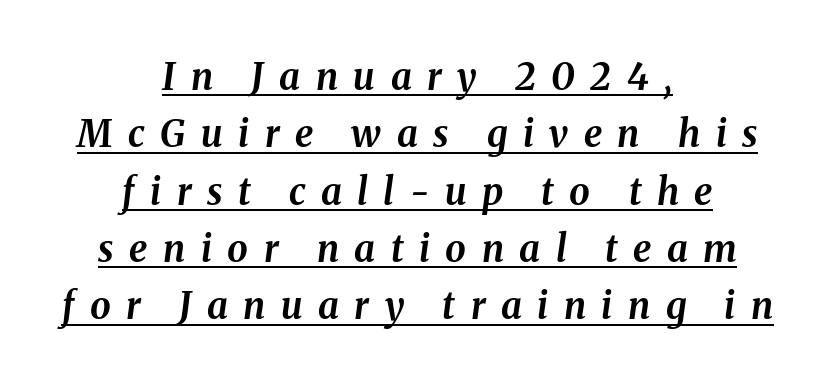
If you measured baseline to baseline, you'd find a middling distance. You could only call the tracking loose — the letters float apart. You can see a thin bar hugging the bottom of the glyphs. Bold? Absolutely — the strokes are thick and heavy.
